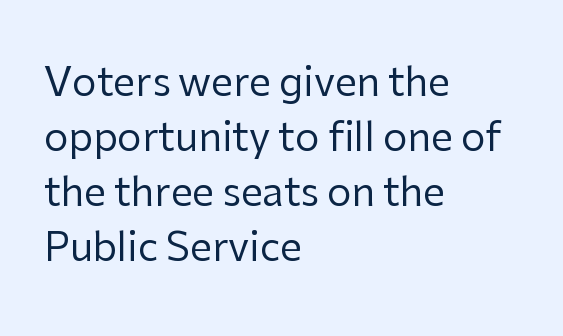
Q: Is the text bold? A: No.
Q: Is the text italic (slanted)? A: No, it is upright.
Q: Is the typeface a serif or a sans-serif typeface? A: Sans-serif.
Q: Is the text underlined? A: No.
Q: How is the paragraph aligned? A: Left-aligned.
Q: Is the spacing between letters normal or unusually wide? A: Normal.
Q: Is the spacing between lines tight, normal or loose? A: Normal.
Q: Width (condensed, normal, or wide)? A: Normal.
Q: Stroke contrast? A: Low.
Q: x-height? A: Medium.
Q: Monospaced? A: No.
